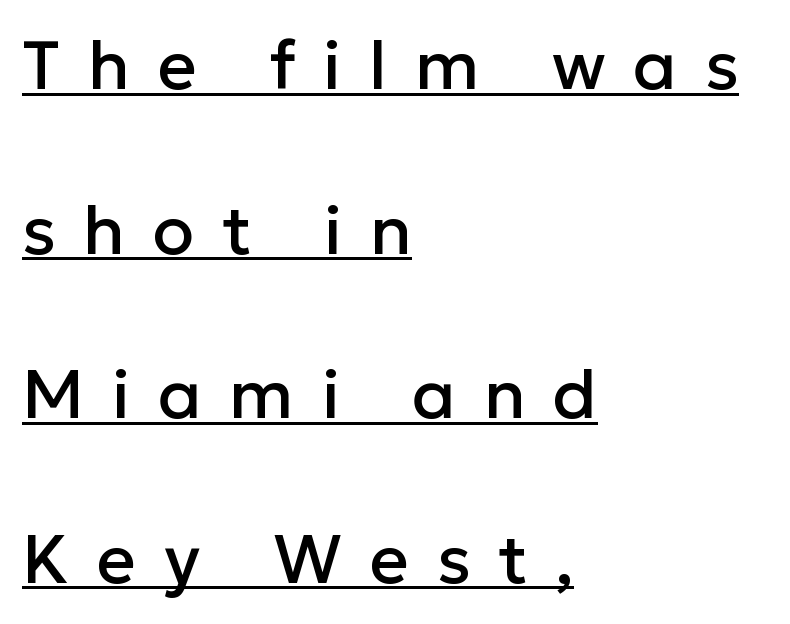
The image shows 68 px sans-serif type, upright; set left-aligned, loose line spacing (2.42x), unusually wide letter spacing (+0.41 em), underlined; low stroke contrast and a medium x-height.
